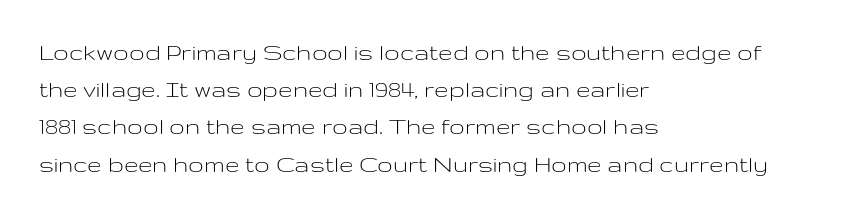
The image shows 26 px text type, upright; set left-aligned, normal line spacing (1.43x), normal letter spacing, not underlined.
